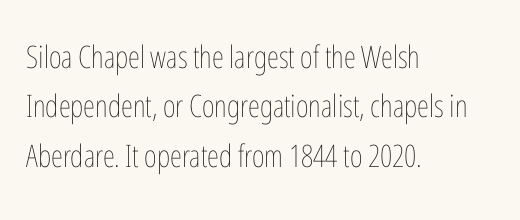
Q: Is the text bold? A: No.
Q: Is the text italic (slanted)? A: No, it is upright.
Q: Is the text underlined? A: No.
Q: How is the paragraph aligned? A: Left-aligned.
Q: Is the spacing between letters normal or unusually wide? A: Normal.
Q: Is the spacing between lines tight, normal or loose? A: Normal.
Q: Width (condensed, normal, or wide)? A: Condensed.
Q: Stroke contrast? A: Low.
Q: x-height? A: Medium.
Q: Monospaced? A: No.
